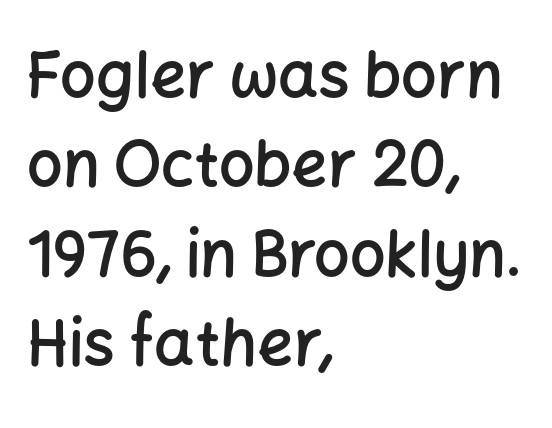
Alignment: flush left. Tracking here is standard; glyphs follow each other at the usual distance. Compared with an ordinary text face, these strokes are moderately heavier — a semibold. Each letter keeps its own natural width here, so spacing adapts to shape.
